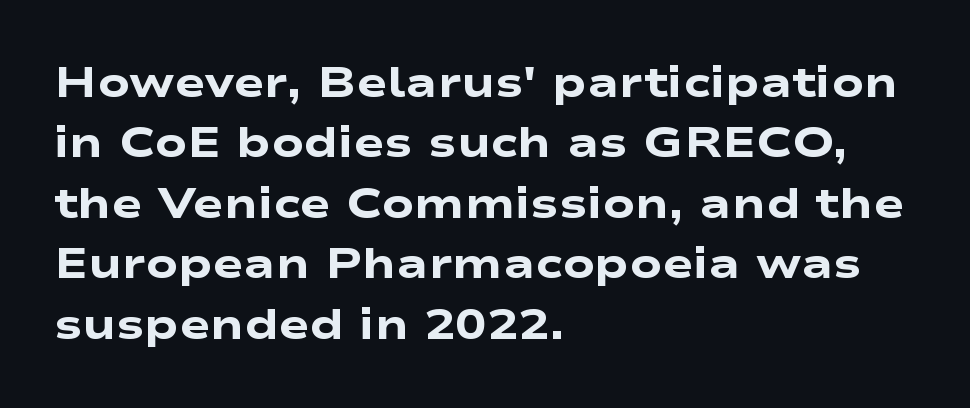
The image shows 42 px heavy, wide sans-serif type; set left-aligned, normal line spacing (1.44x), normal letter spacing, not underlined; low stroke contrast and a medium x-height.
